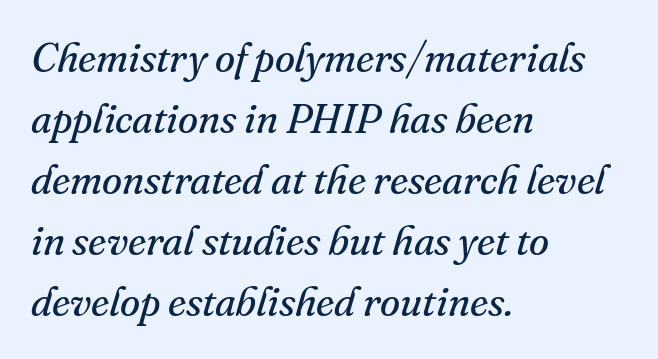
The image shows 41 px regular-weight serif type, italic (leaning right); set left-aligned, normal line spacing (1.49x), normal letter spacing, not underlined; medium stroke contrast and a small x-height.
